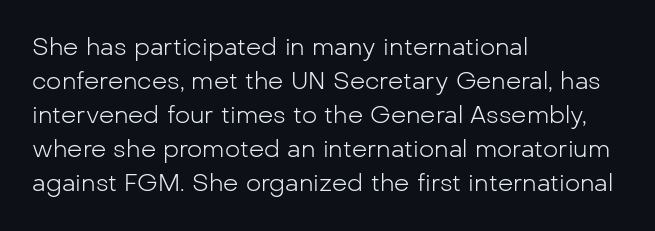
The image shows 24 px text type, upright; set left-aligned, normal line spacing (1.42x), normal letter spacing, not underlined.
